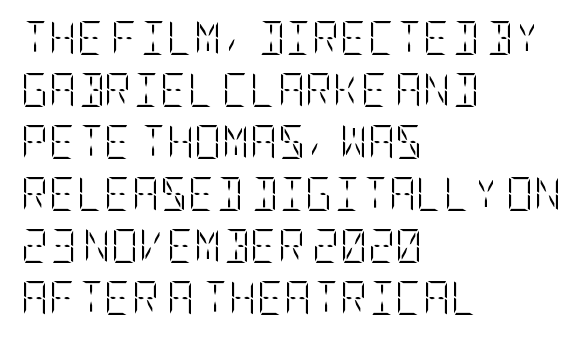
{"italic": "no", "bold": "no", "weight": "light", "width": "condensed", "stroke_contrast": "low", "x_height": "large", "underline": "no", "align": "left", "line_spacing": "normal", "line_spacing_ratio": 1.53, "letter_spacing": "normal", "letter_spacing_em": 0.0, "glyph_px": 34}
